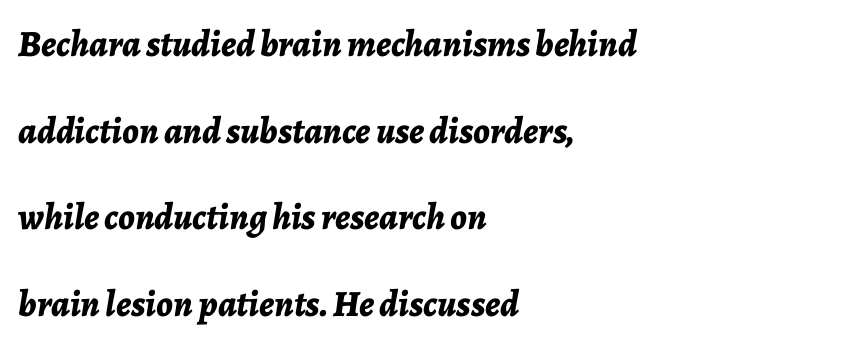
The image shows 37 px bold type, italic (leaning right); set left-aligned, loose line spacing (2.34x), normal letter spacing, not underlined; low stroke contrast and a medium x-height.
